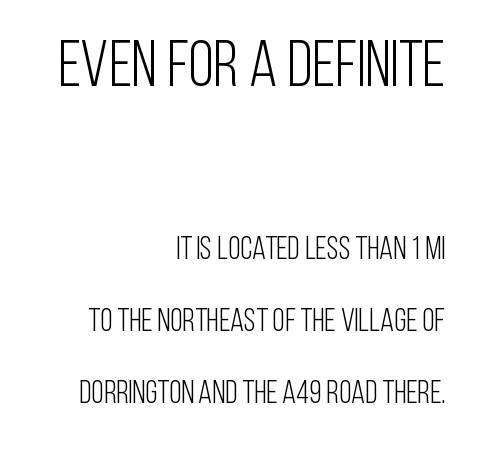
{"serif": "no", "italic": "no", "bold": "no", "weight": "light", "width": "condensed", "stroke_contrast": "low", "x_height": "large", "monospaced": "no", "underline": "no", "align": "right", "line_spacing": "loose", "line_spacing_ratio": 2.25, "letter_spacing": "normal", "letter_spacing_em": 0.0, "larger_block": "first", "size_ratio": 2.03, "glyph_px": 65}
